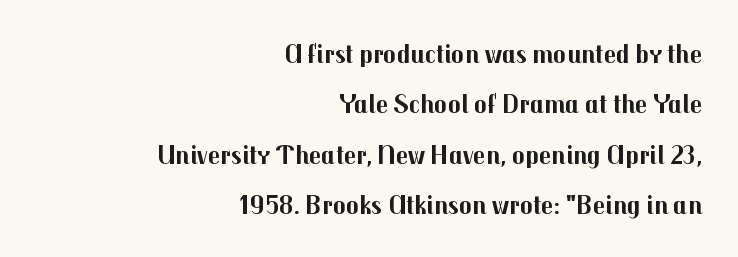
{"italic": "no", "bold": "yes", "underline": "no", "align": "right", "line_spacing_ratio": 1.87, "letter_spacing": "normal", "letter_spacing_em": 0.0, "glyph_px": 27}
